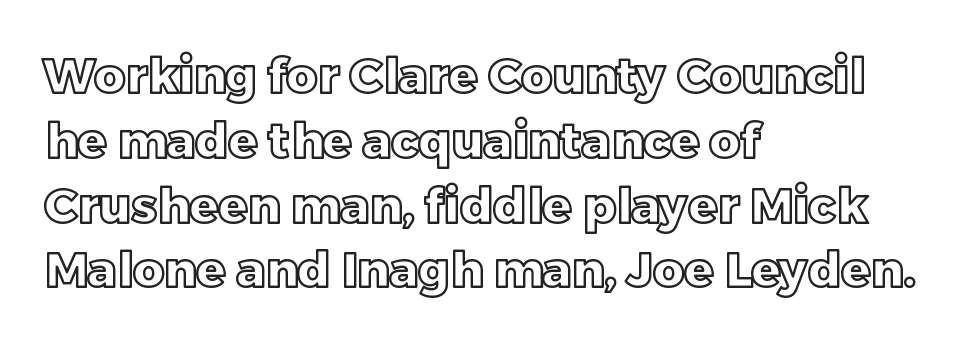
{"italic": "no", "width": "normal", "x_height": "large", "monospaced": "no", "underline": "no", "align": "left", "line_spacing": "normal", "line_spacing_ratio": 1.35, "letter_spacing": "normal", "letter_spacing_em": 0.0, "glyph_px": 48}
